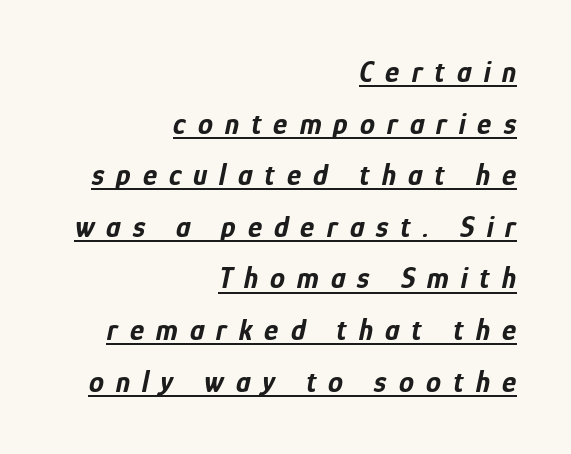
The image shows 30 px bold, condensed type, italic (leaning right); set right-aligned, line spacing 1.72x, unusually wide letter spacing (+0.4 em), underlined; low stroke contrast and a medium x-height.
